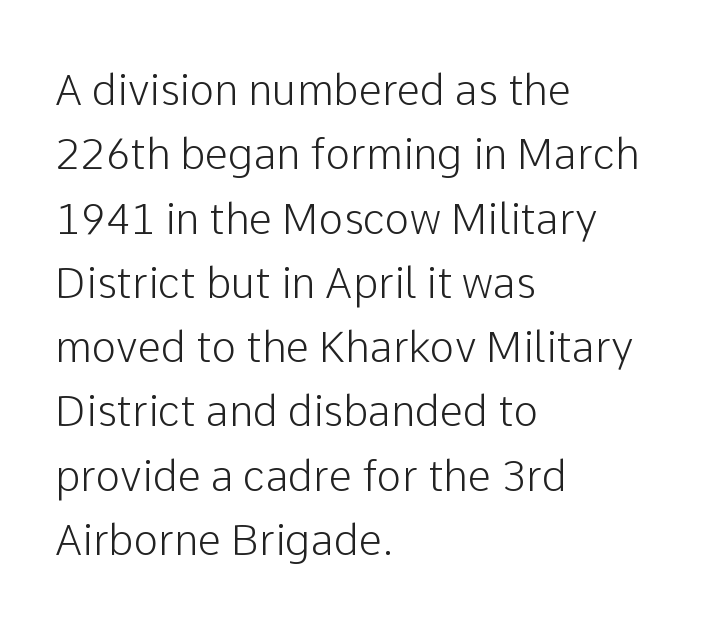
Q: Is the text italic (slanted)? A: No, it is upright.
Q: Is the typeface a serif or a sans-serif typeface? A: Sans-serif.
Q: Is the text underlined? A: No.
Q: How is the paragraph aligned? A: Left-aligned.
Q: Is the spacing between letters normal or unusually wide? A: Normal.
Q: Is the spacing between lines tight, normal or loose? A: Normal.
Q: Width (condensed, normal, or wide)? A: Normal.
Q: Stroke contrast? A: Low.
Q: x-height? A: Medium.
Q: Monospaced? A: No.
